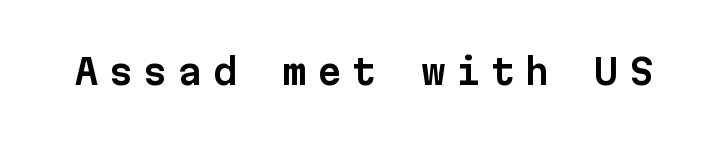
{"serif": "no", "italic": "no", "width": "normal", "stroke_contrast": "low", "x_height": "medium", "monospaced": "yes", "underline": "no", "letter_spacing": "wide", "letter_spacing_em": 0.29, "glyph_px": 35}
